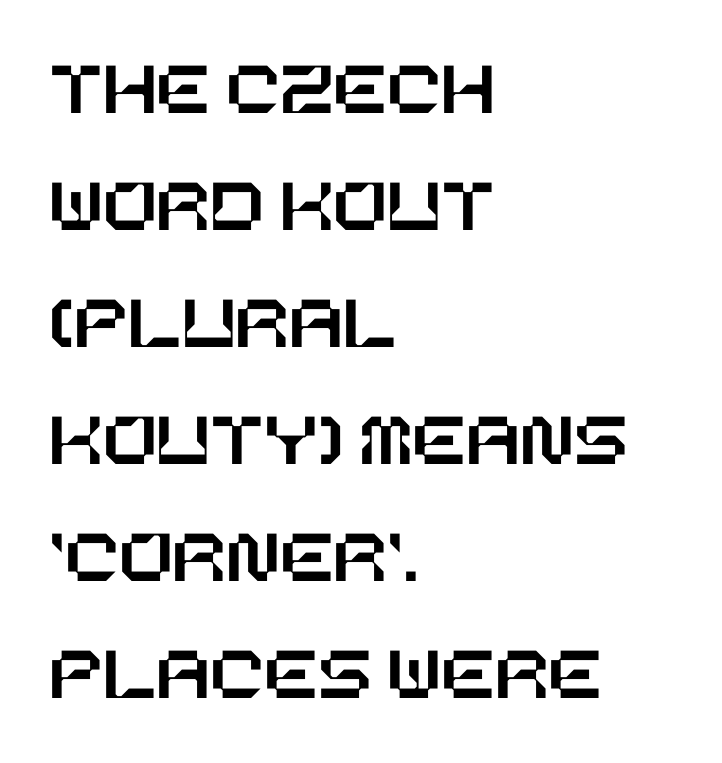
The image shows 79 px text type, upright; set left-aligned, normal line spacing (1.48x), normal letter spacing, not underlined; low stroke contrast and a large x-height.
